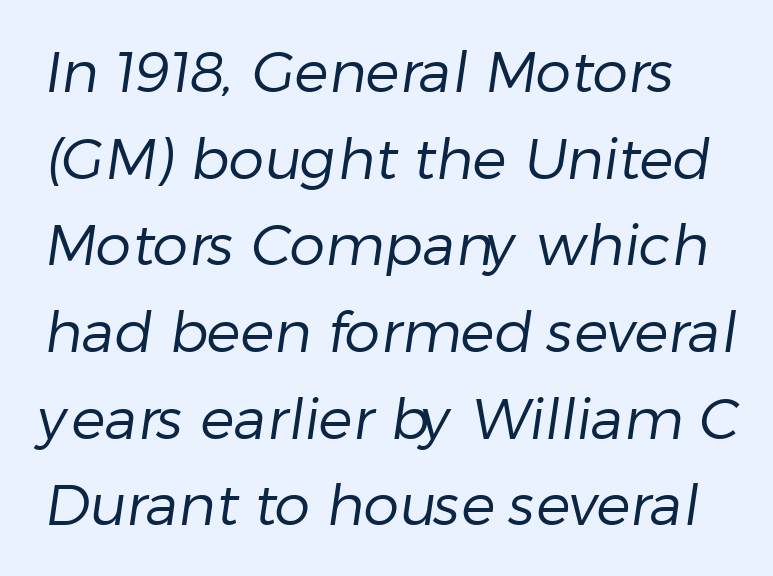
Q: Is the text bold? A: No.
Q: Is the typeface a serif or a sans-serif typeface? A: Sans-serif.
Q: Is the text underlined? A: No.
Q: Is the spacing between letters normal or unusually wide? A: Normal.
Q: Is the spacing between lines tight, normal or loose? A: Normal.
Q: Width (condensed, normal, or wide)? A: Normal.
Q: Stroke contrast? A: Low.
Q: x-height? A: Medium.
Q: Monospaced? A: No.
